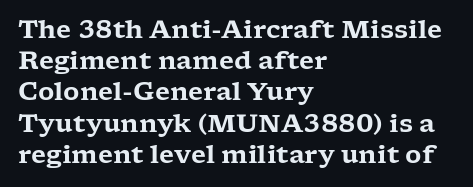
{"italic": "no", "underline": "no", "align": "left", "line_spacing": "normal", "line_spacing_ratio": 1.25, "letter_spacing": "normal", "letter_spacing_em": 0.0, "glyph_px": 25}
